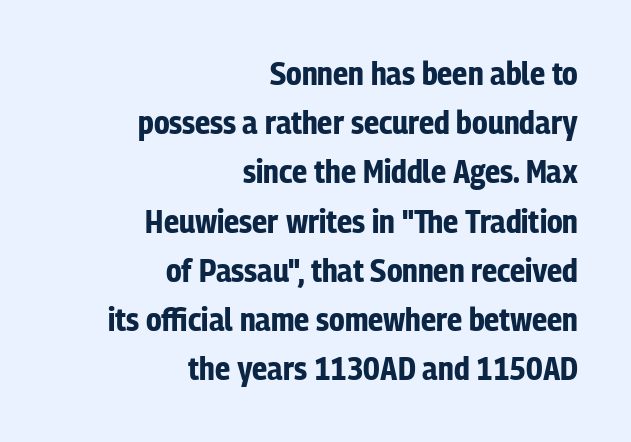
Reading down the column, the eye jumps a familiar distance to each next line. All the whitespace from short lines collects on the left. Characters remain perfectly vertical along every line. Honestly, there is no underline to notice here at all.
